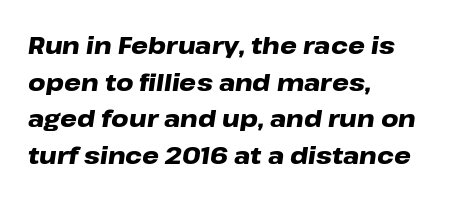
{"italic": "yes", "lean": "right", "slant_degrees": 8, "bold": "yes", "underline": "no", "align": "left", "line_spacing": "normal", "line_spacing_ratio": 1.53, "letter_spacing": "normal", "letter_spacing_em": 0.0, "glyph_px": 24}
